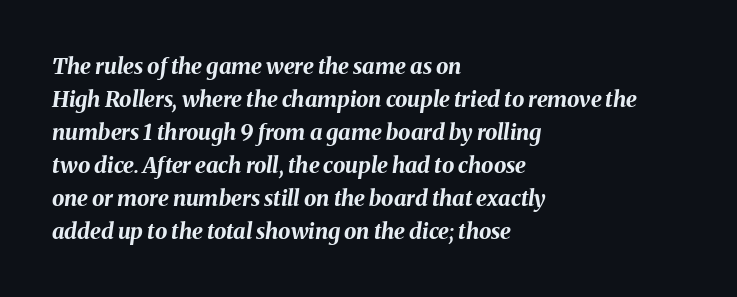
The image shows 22 px bold type, italic (leaning right); set left-aligned, normal line spacing (1.5x), normal letter spacing, not underlined.
